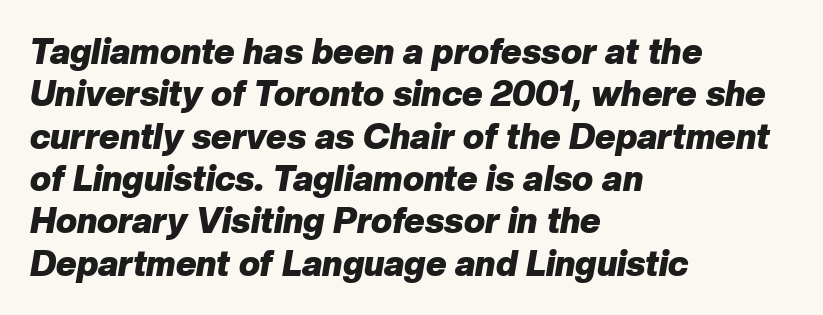
Q: Is the text bold? A: Yes.
Q: Is the text italic (slanted)? A: Yes, it leans right by about 10 degrees.
Q: Is the text underlined? A: No.
Q: How is the paragraph aligned? A: Left-aligned.
Q: Is the spacing between letters normal or unusually wide? A: Normal.
Q: Width (condensed, normal, or wide)? A: Normal.
Q: Stroke contrast? A: Low.
Q: x-height? A: Medium.
Q: Monospaced? A: No.
